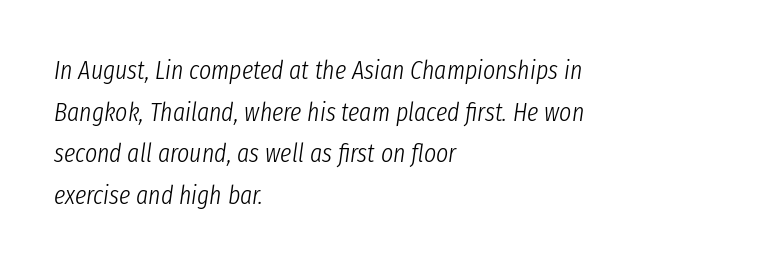
Q: Is the text bold? A: No.
Q: Is the text italic (slanted)? A: Yes, it leans right by about 8 degrees.
Q: Is the text underlined? A: No.
Q: How is the paragraph aligned? A: Left-aligned.
Q: Is the spacing between letters normal or unusually wide? A: Normal.
Q: Is the spacing between lines tight, normal or loose? A: Normal.
